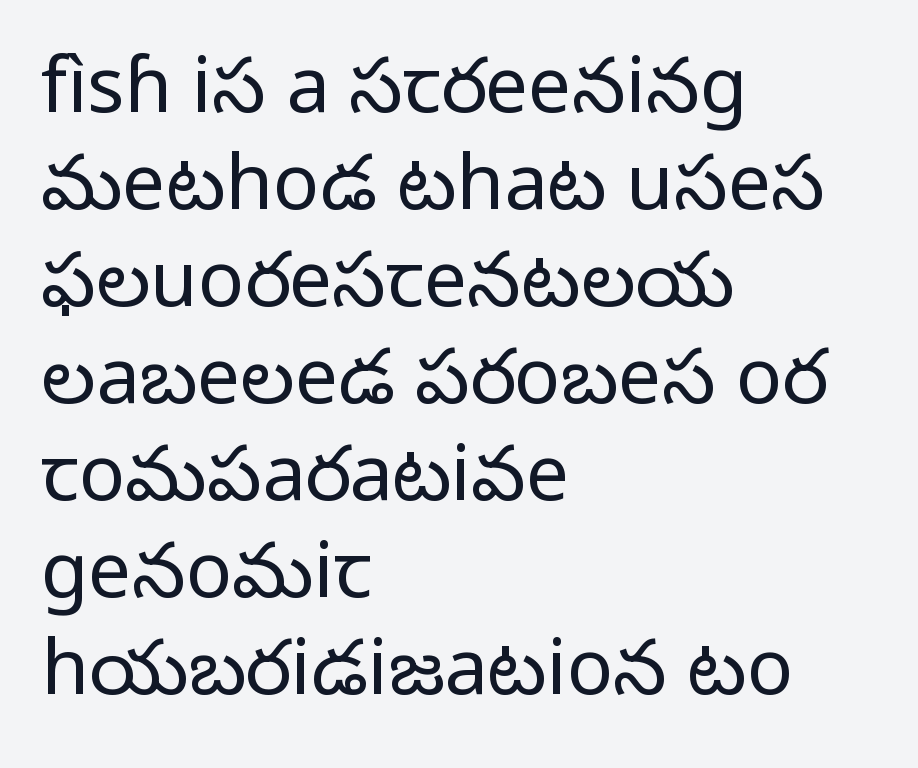
The image shows 77 px regular-weight sans-serif type, upright; set left-aligned, normal line spacing (1.26x), normal letter spacing, not underlined; low stroke contrast and a medium x-height.
